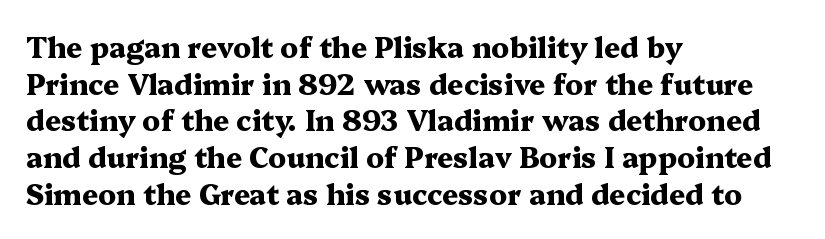
The specimen reads as upright at a glance. Alignment: flush left. Lines of text with bare space underneath. What weight is shown? A full bold with thick strokes. You could not count columns in this text — the font is proportionally spaced. You can tell from the footed stems that serif type was used.
